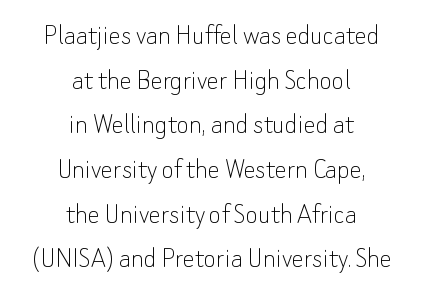
The image shows 30 px thin sans-serif type, upright; set centered, normal line spacing (1.49x), normal letter spacing, not underlined; low stroke contrast and a small x-height.
